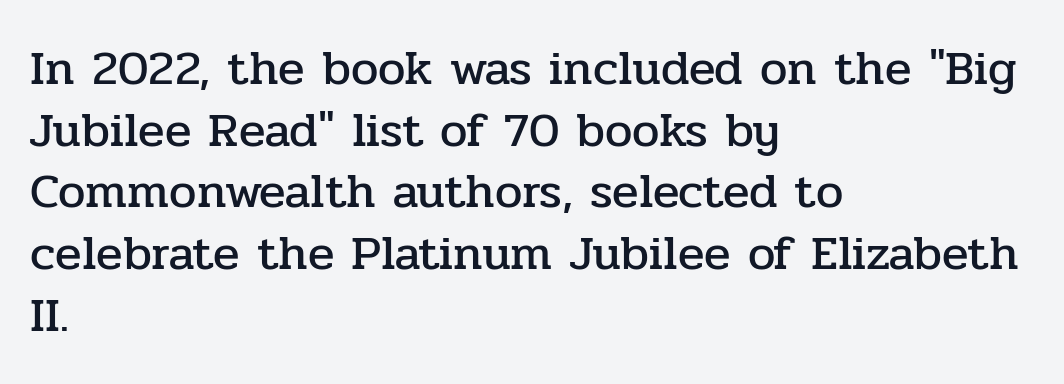
Each row of text sits above clean, open space. Vertical strokes here are truly vertical. The space between consecutive lines is moderate. Each letter's strokes conclude with small projecting serifs. Notice how the passage keeps a crisp vertical edge on the left only.
